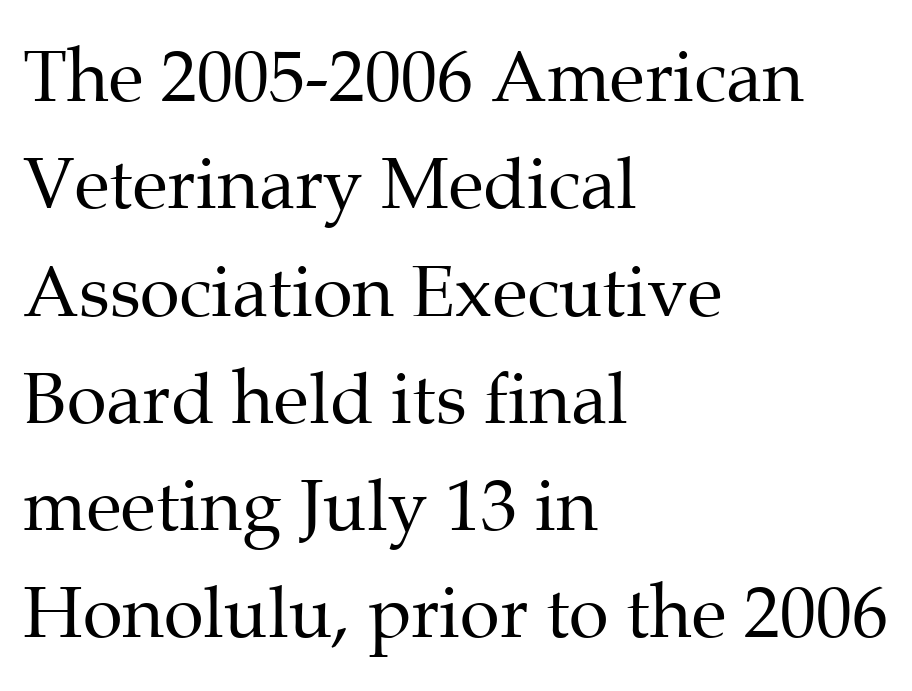
Every stem runs plumb, perpendicular to the baseline. Note: serifs present on the glyphs. Leading matches the norm, producing a regular column. Layout note: lines flush left. A light-to-regular cut is what we see here. Here the designer chose a conventional face with non-uniform glyph widths.
